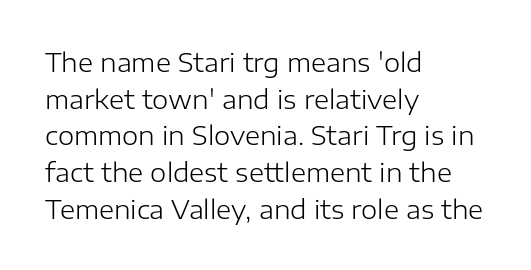
Q: Is the text bold? A: No.
Q: Is the text italic (slanted)? A: No, it is upright.
Q: Is the text underlined? A: No.
Q: How is the paragraph aligned? A: Left-aligned.
Q: Is the spacing between letters normal or unusually wide? A: Normal.
Q: Is the spacing between lines tight, normal or loose? A: Normal.
